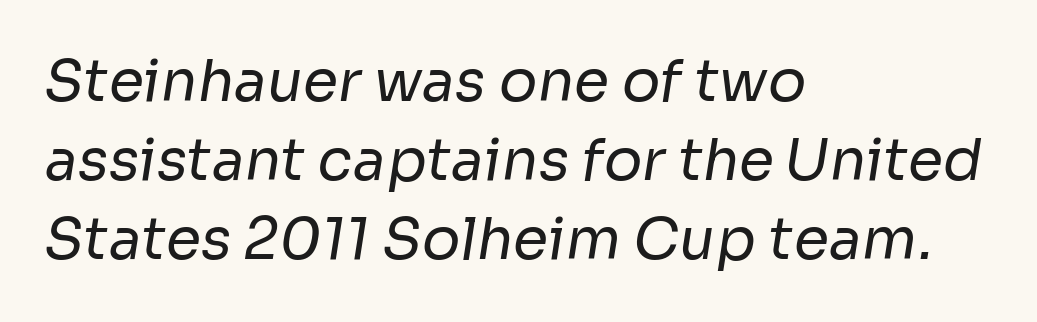
The image shows 57 px regular-weight sans-serif type; set left-aligned, normal line spacing (1.39x), normal letter spacing, not underlined; low stroke contrast and a medium x-height.
